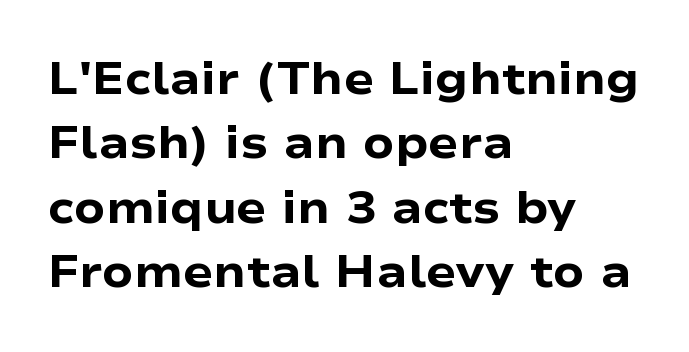
The text was rendered using a sans face with plain stroke endings. Pretty heavy lettering here — definitely bold. If you measured baseline to baseline, you'd find a middling distance. Descenders are the only things crossing below the line. The axis of the letterforms is exactly vertical. The text block is weighted toward the left margin, trailing off unevenly rightward.
